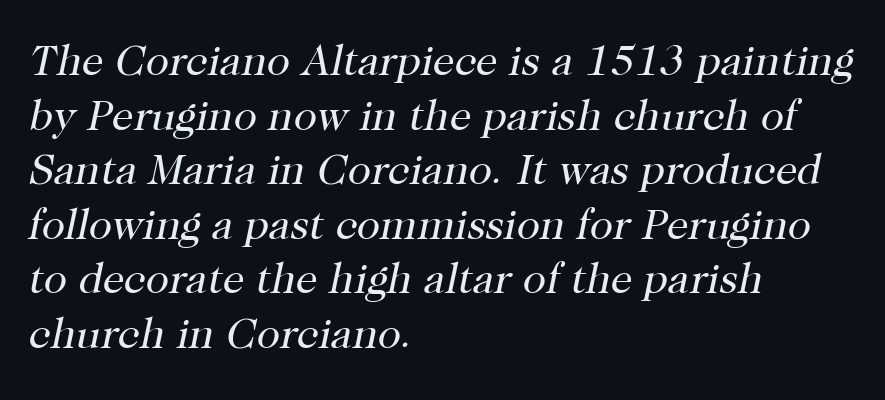
You could not count columns in this text — the font is proportionally spaced. Are there feet on the stems? There are — it's a serif. This rendering leaves character spacing at its baseline value. No word sits above an underline.
